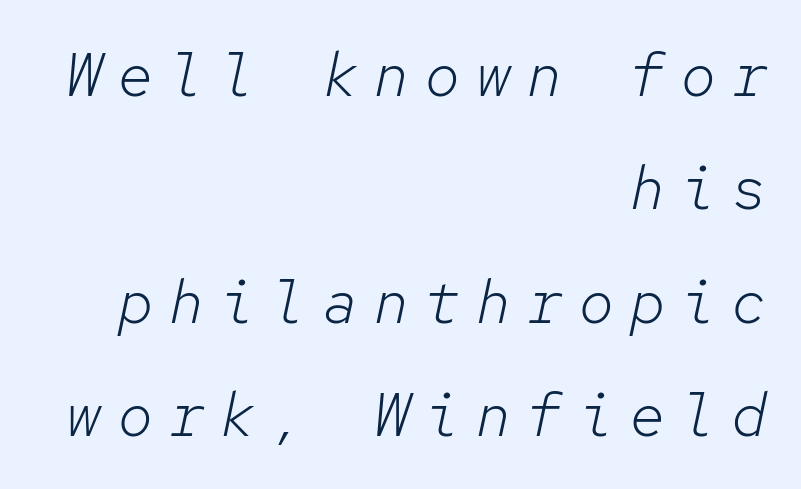
The image shows 61 px light type, italic (leaning right), monospaced; set right-aligned, line spacing 1.86x, unusually wide letter spacing (+0.24 em), not underlined; low stroke contrast and a medium x-height.
